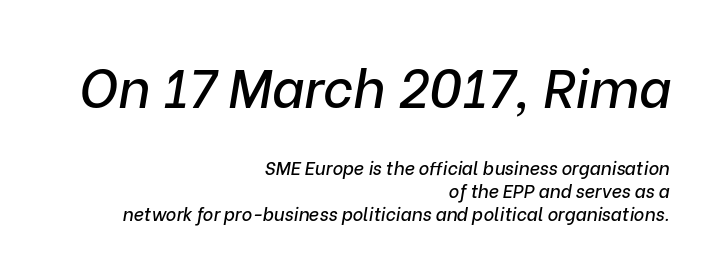
The image shows 53 px text type, italic (leaning right); set right-aligned, normal line spacing (1.26x), normal letter spacing, not underlined; the first (top) block is 2.94x larger; low stroke contrast and a medium x-height.
